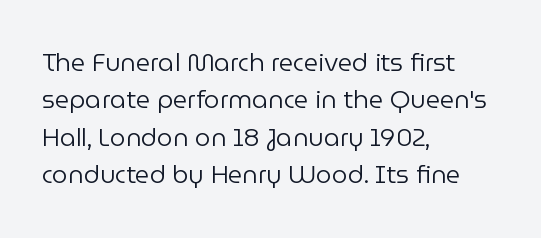
The image shows 25 px text type, upright; set left-aligned, normal line spacing (1.5x), normal letter spacing, not underlined.
